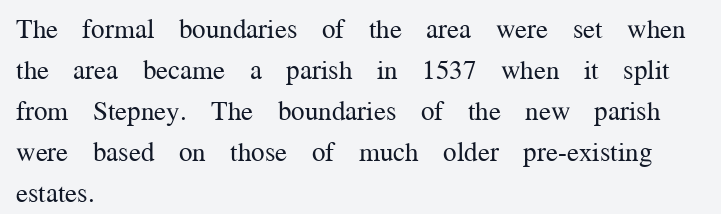
{"italic": "no", "bold": "no", "underline": "no", "align": "left", "line_spacing": "normal", "line_spacing_ratio": 1.52, "letter_spacing": "normal", "letter_spacing_em": 0.0, "glyph_px": 27}
